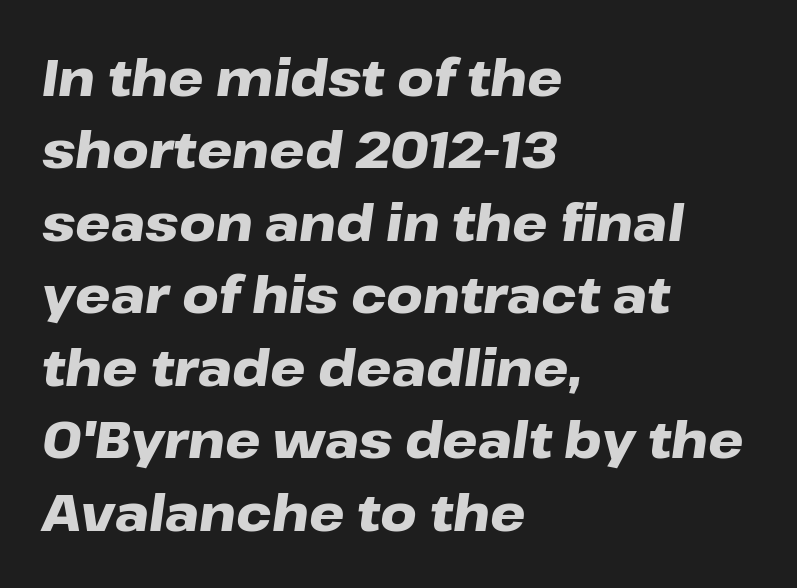
{"italic": "yes", "lean": "right", "slant_degrees": 8, "bold": "yes", "weight": "heavy", "width": "wide", "stroke_contrast": "low", "x_height": "medium", "monospaced": "no", "underline": "no", "align": "left", "line_spacing": "normal", "line_spacing_ratio": 1.45, "letter_spacing": "normal", "letter_spacing_em": 0.0, "glyph_px": 50}
